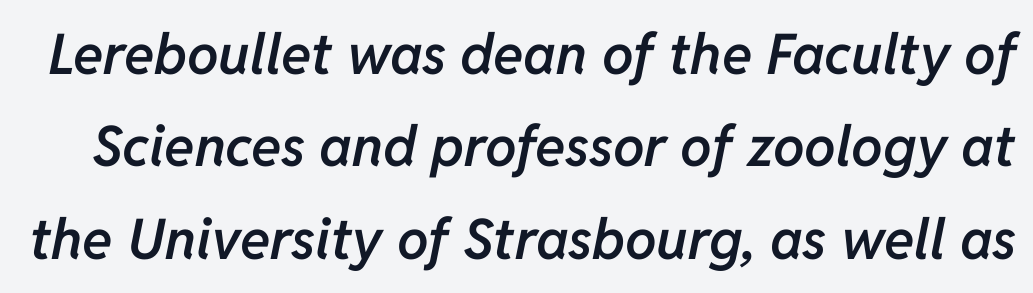
The image shows 56 px semibold type, italic (leaning right); set normal line spacing (1.65x), normal letter spacing, not underlined; low stroke contrast and a medium x-height.
